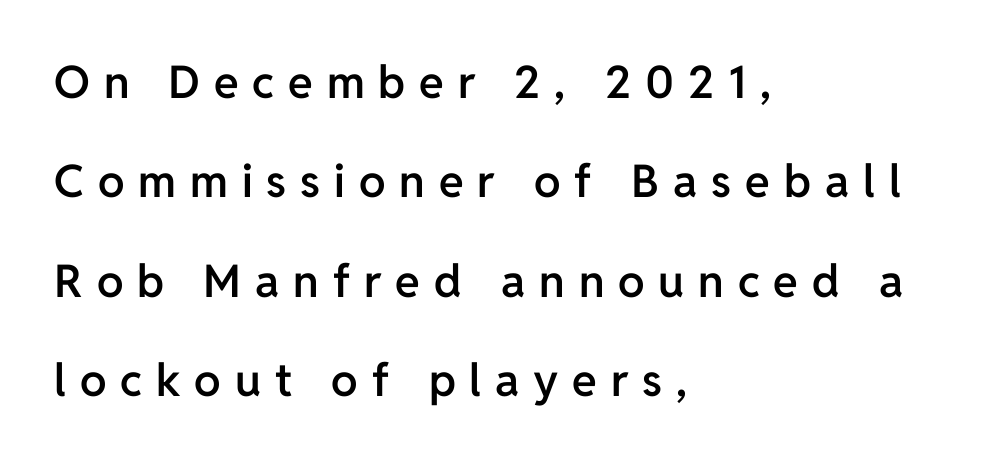
The image shows 45 px semibold sans-serif type, upright; set left-aligned, loose line spacing (2.21x), unusually wide letter spacing (+0.31 em), not underlined; low stroke contrast and a medium x-height.
